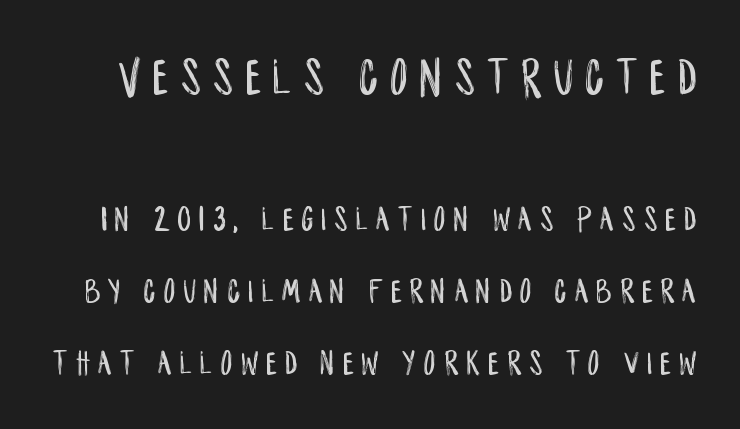
The image shows 54 px condensed sans-serif type, upright; set loose line spacing (2.01x), unusually wide letter spacing (+0.23 em), not underlined; the first (top) block is 1.5x larger; low stroke contrast and a large x-height.
